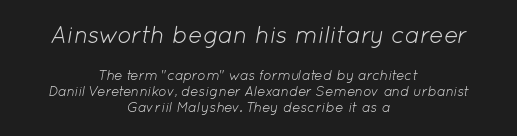
Q: Is the text bold? A: No.
Q: Is the text italic (slanted)? A: Yes, it leans right by about 12 degrees.
Q: Is the text underlined? A: No.
Q: How is the paragraph aligned? A: Centered.
Q: Is the spacing between letters normal or unusually wide? A: Normal.
Q: Is the spacing between lines tight, normal or loose? A: Tight.
Q: Which block of text is set in a larger size, the first (top) or the second (bottom)? A: The first (top) one.
